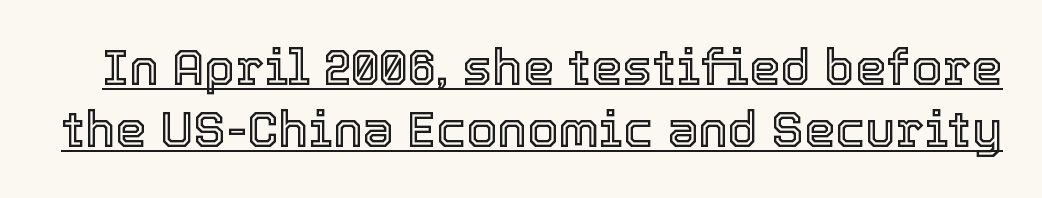
{"italic": "no", "width": "normal", "x_height": "medium", "monospaced": "no", "underline": "yes", "line_spacing": "normal", "line_spacing_ratio": 1.25, "letter_spacing": "normal", "letter_spacing_em": 0.0, "glyph_px": 50}
